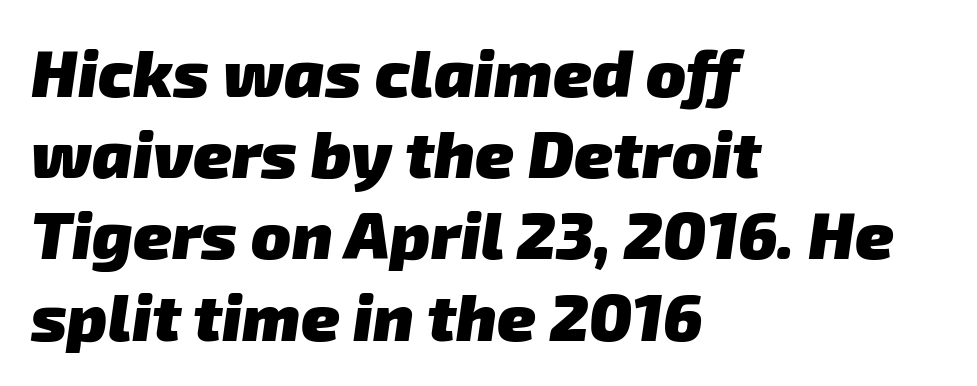
{"serif": "no", "bold": "yes", "weight": "heavy", "width": "normal", "stroke_contrast": "low", "x_height": "medium", "monospaced": "no", "underline": "no", "align": "left", "line_spacing_ratio": 1.23, "letter_spacing": "normal", "letter_spacing_em": 0.0, "glyph_px": 66}
